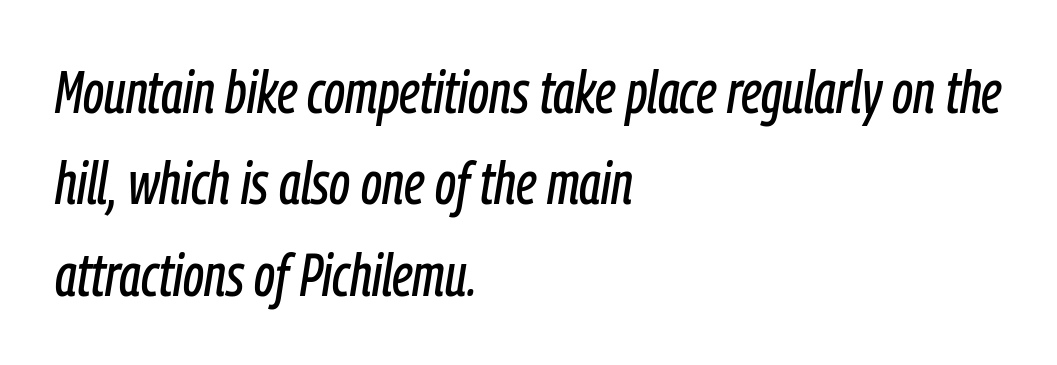
The image shows 59 px condensed type, italic (leaning right); set left-aligned, normal line spacing (1.55x), normal letter spacing, not underlined; low stroke contrast and a medium x-height.
